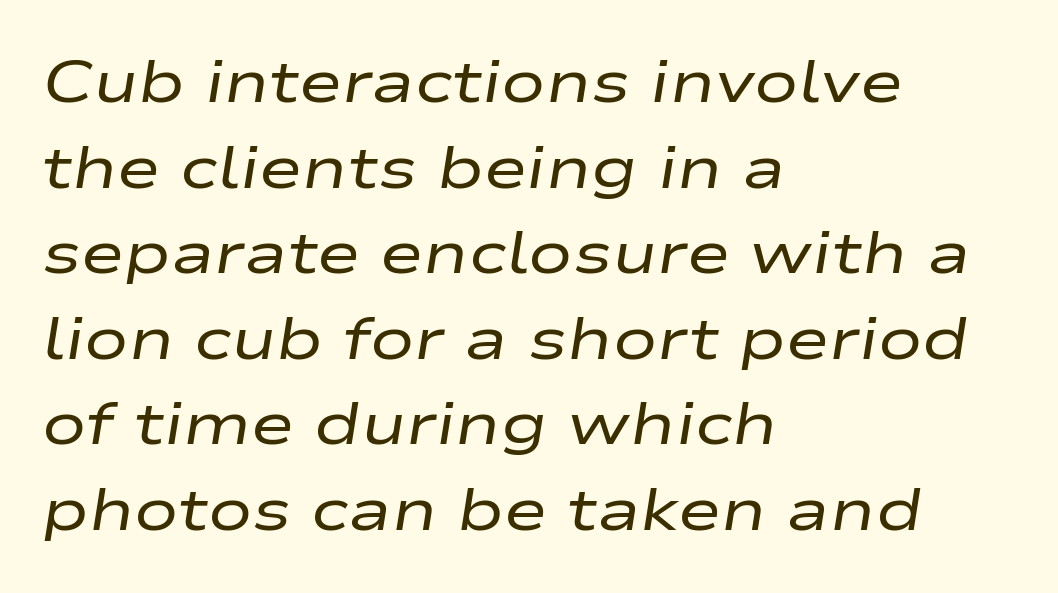
The image shows 59 px regular-weight, wide type, italic (leaning right); set left-aligned, normal line spacing (1.45x), normal letter spacing, not underlined; low stroke contrast and a medium x-height.
